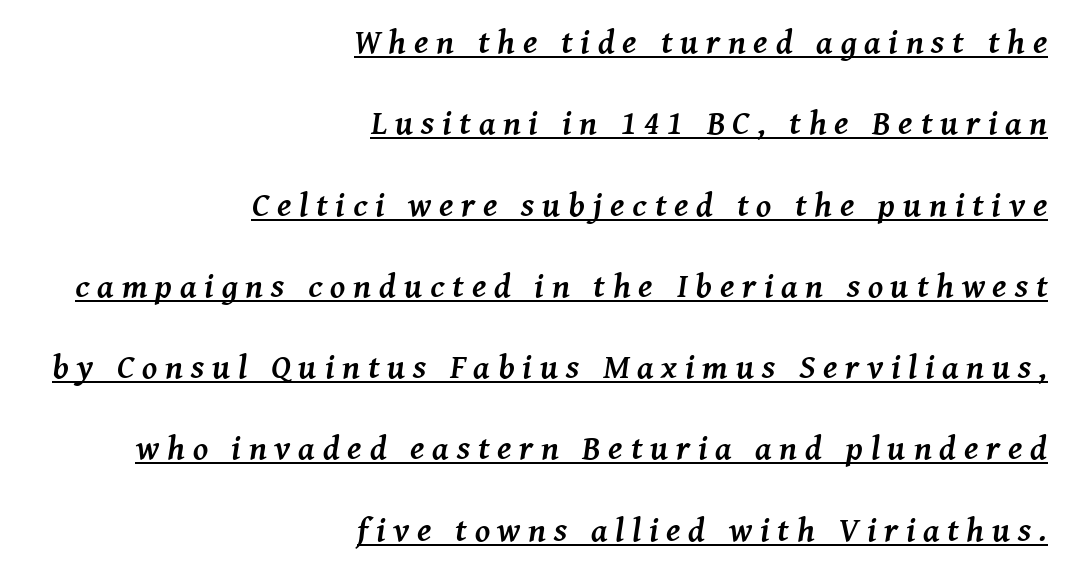
Q: Is the text bold? A: Yes.
Q: Is the text italic (slanted)? A: Yes, it leans right by about 8 degrees.
Q: Is the typeface a serif or a sans-serif typeface? A: Serif.
Q: Is the text underlined? A: Yes.
Q: How is the paragraph aligned? A: Right-aligned.
Q: Is the spacing between letters normal or unusually wide? A: Unusually wide.
Q: Is the spacing between lines tight, normal or loose? A: Loose.
Q: Width (condensed, normal, or wide)? A: Normal.
Q: Stroke contrast? A: Medium.
Q: x-height? A: Medium.
Q: Monospaced? A: No.
